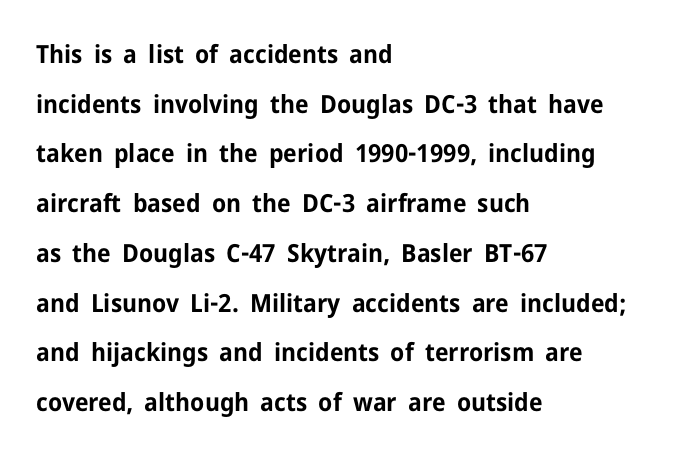
Q: Is the text bold? A: Yes.
Q: Is the text italic (slanted)? A: No, it is upright.
Q: Is the text underlined? A: No.
Q: How is the paragraph aligned? A: Left-aligned.
Q: Is the spacing between letters normal or unusually wide? A: Normal.
Q: Is the spacing between lines tight, normal or loose? A: Loose.
